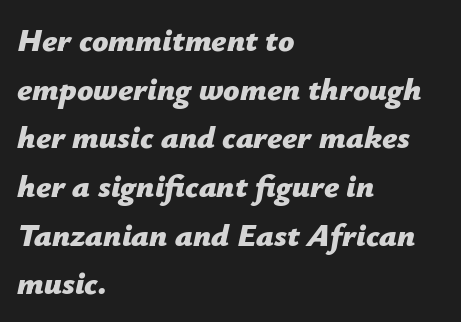
{"italic": "yes", "lean": "right", "slant_degrees": 12, "bold": "yes", "weight": "bold", "width": "normal", "stroke_contrast": "low", "x_height": "medium", "monospaced": "no", "underline": "no", "align": "left", "line_spacing": "normal", "line_spacing_ratio": 1.52, "letter_spacing": "normal", "letter_spacing_em": 0.0, "glyph_px": 32}
